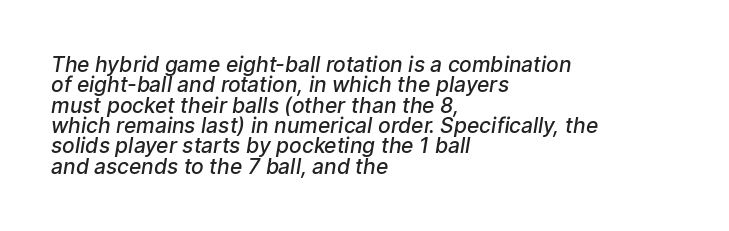
Q: Is the text bold? A: Semi-bold.
Q: Is the text underlined? A: No.
Q: How is the paragraph aligned? A: Left-aligned.
Q: Is the spacing between letters normal or unusually wide? A: Normal.
Q: Is the spacing between lines tight, normal or loose? A: Tight.
